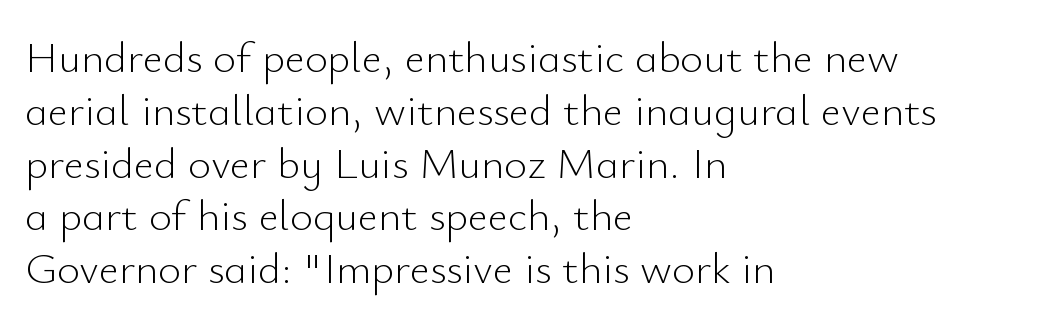
The image shows 44 px light sans-serif type, upright; set left-aligned, line spacing 1.2x, normal letter spacing, not underlined; low stroke contrast and a small x-height.
